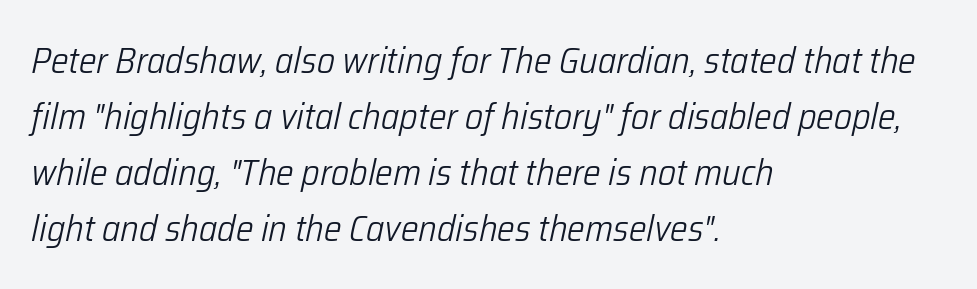
{"italic": "yes", "lean": "right", "slant_degrees": 12, "bold": "no", "weight": "light", "width": "condensed", "stroke_contrast": "low", "x_height": "medium", "monospaced": "no", "underline": "no", "align": "left", "line_spacing": "normal", "line_spacing_ratio": 1.51, "letter_spacing": "normal", "letter_spacing_em": 0.0, "glyph_px": 37}
